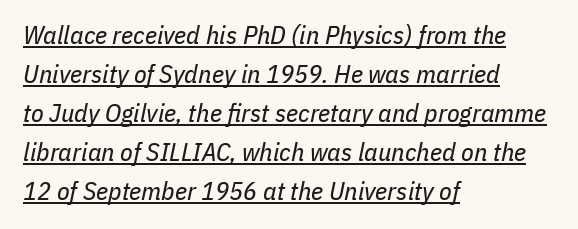
The image shows 26 px text type, italic (leaning right); set left-aligned, normal line spacing (1.5x), normal letter spacing, underlined.
